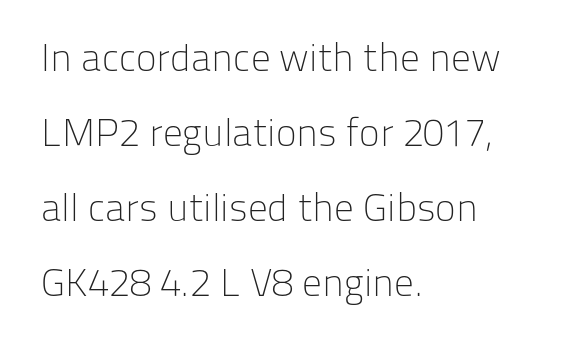
{"serif": "no", "italic": "no", "bold": "no", "weight": "light", "width": "normal", "stroke_contrast": "low", "x_height": "medium", "monospaced": "no", "underline": "no", "align": "left", "line_spacing": "loose", "line_spacing_ratio": 1.92, "letter_spacing": "normal", "letter_spacing_em": 0.0, "glyph_px": 39}
